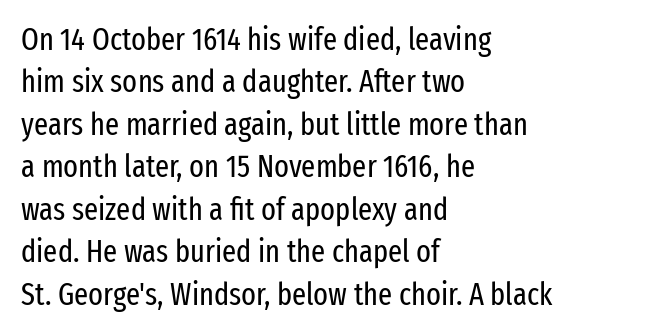
Q: Is the text bold? A: No.
Q: Is the text italic (slanted)? A: No, it is upright.
Q: Is the typeface a serif or a sans-serif typeface? A: Sans-serif.
Q: Is the text underlined? A: No.
Q: How is the paragraph aligned? A: Left-aligned.
Q: Is the spacing between letters normal or unusually wide? A: Normal.
Q: Is the spacing between lines tight, normal or loose? A: Normal.
Q: Width (condensed, normal, or wide)? A: Condensed.
Q: Stroke contrast? A: Low.
Q: x-height? A: Medium.
Q: Monospaced? A: No.
